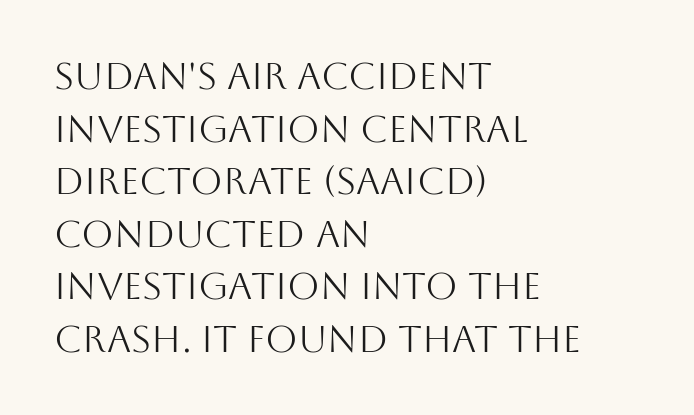
{"serif": "no", "italic": "no", "bold": "no", "weight": "light", "width": "normal", "stroke_contrast": "medium", "x_height": "large", "monospaced": "no", "underline": "no", "align": "left", "line_spacing": "normal", "line_spacing_ratio": 1.42, "letter_spacing": "normal", "letter_spacing_em": 0.0, "glyph_px": 37}
